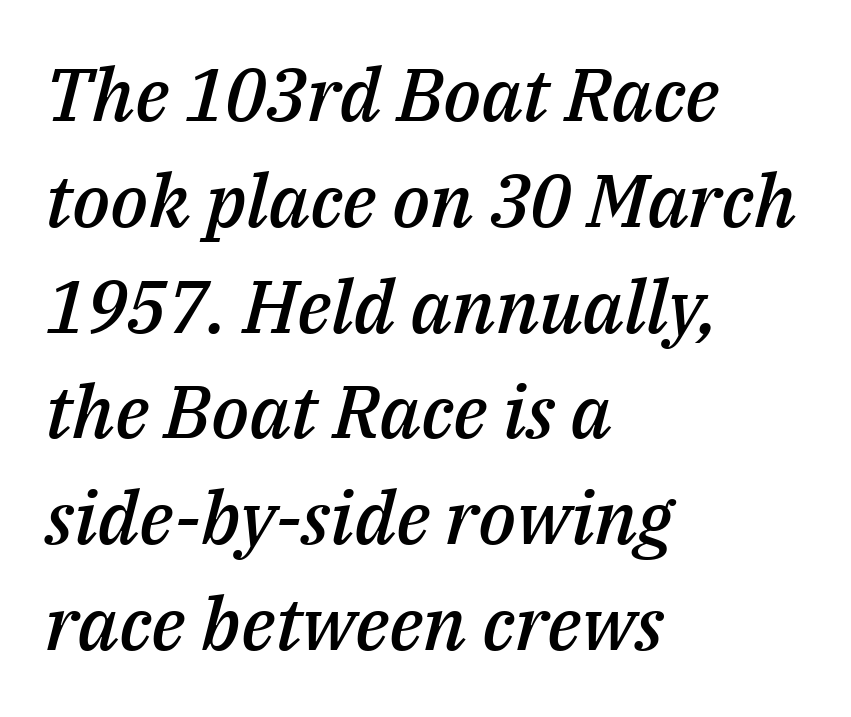
Every character sits at an angle, as italics do. The specimen omits any rule beneath the text block's lines. Regarding leading, the lines here are spaced in the standard way. This rendering leaves character spacing at its baseline value. I'd describe the lettering as semibold — firm but not a full bold. Line starts are locked; line ends wander.
